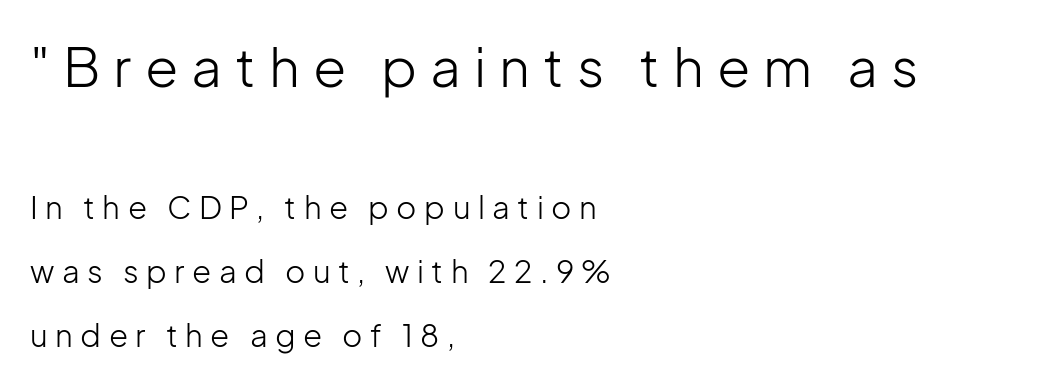
Does the leading feel generous? Absolutely, it's lavish. Is the type heavy? It reads as light-to-regular instead. The foot of each line stays bare and open. Stroke terminals: plain, sans-serif. These lines are rendered in a variable-pitch font. In CSS terms this would be text-align: left.
